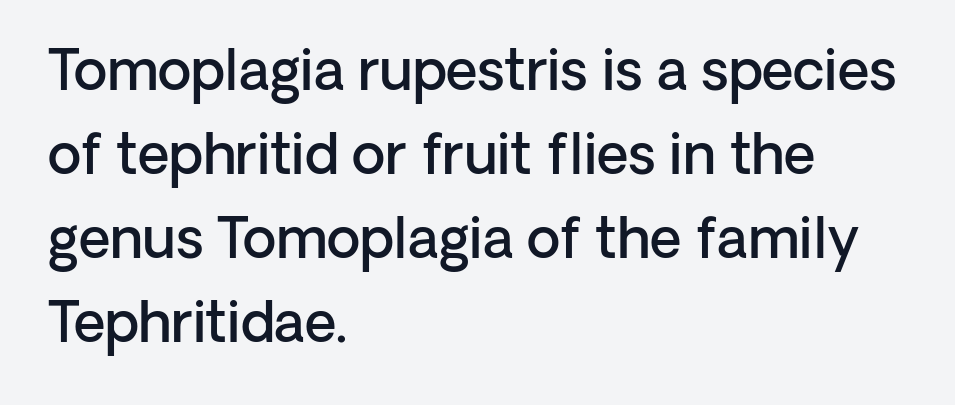
Students, this is semibold: more ink than regular, less than bold. Is there much room between lines? A standard amount, neither cramped nor airy. A typesetter would mark this as roman, not italic. Is this a sans? Yes — the strokes have no serifs. The tracking reads as untouched default to a designer's eye.
